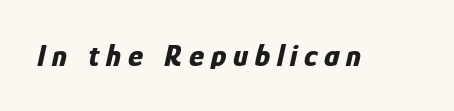
The image shows 32 px bold, condensed type, italic (leaning right); set unusually wide letter spacing (+0.21 em), not underlined; low stroke contrast and a medium x-height.
